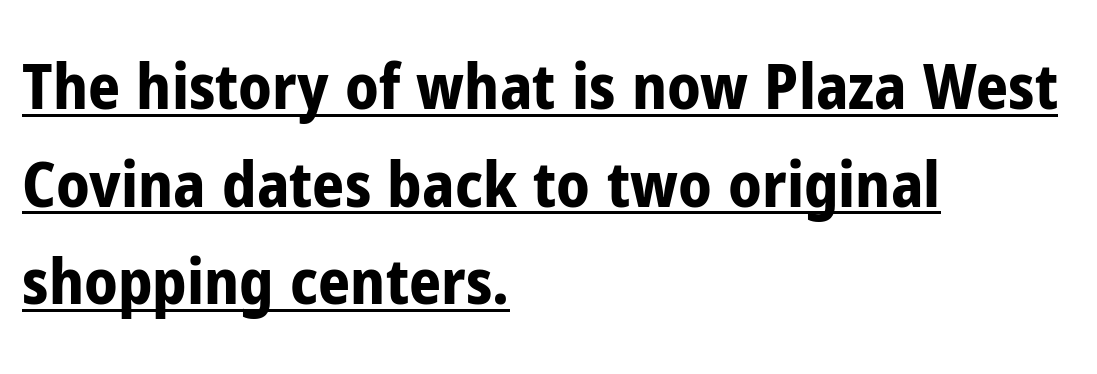
Unlike italic type, these characters show no tilt at all. Horizontal bands of white between lines are of average thickness. This sample has the flowing, uneven cadence of proportional lettering. The gaps between neighbouring characters are ordinary and unremarkable.
